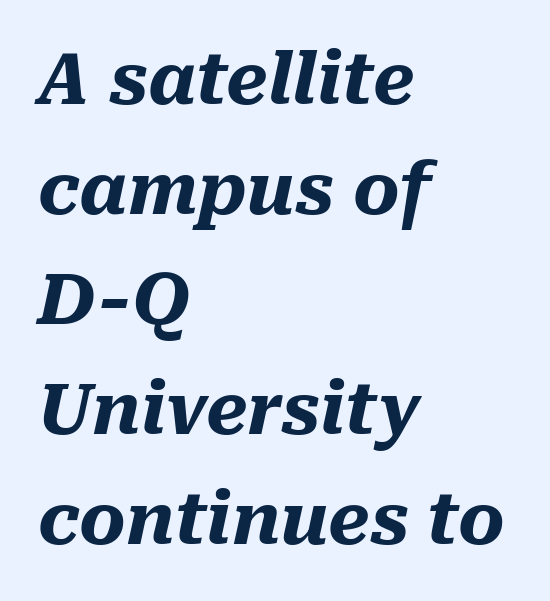
Q: Is the text bold? A: Yes.
Q: Is the text italic (slanted)? A: Yes, it leans right by about 10 degrees.
Q: Is the text underlined? A: No.
Q: How is the paragraph aligned? A: Left-aligned.
Q: Is the spacing between letters normal or unusually wide? A: Normal.
Q: Is the spacing between lines tight, normal or loose? A: Normal.
Q: Width (condensed, normal, or wide)? A: Normal.
Q: Stroke contrast? A: Medium.
Q: x-height? A: Medium.
Q: Monospaced? A: No.
